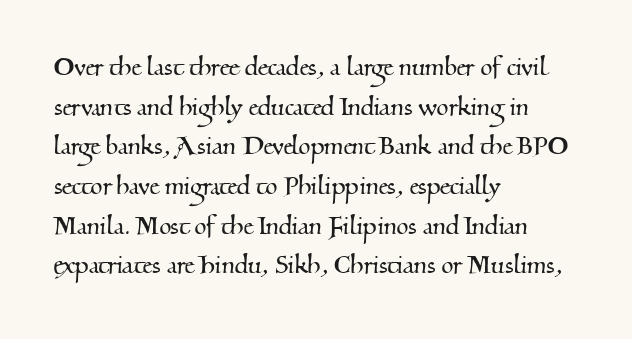
Regarding leading, the lines here are spaced in the standard way. The zone under the glyphs is completely vacant. The horizontal fit of the characters is conventional and even. The face used here is proportionally spaced, like ordinary book or web type. Line starts are locked; line ends wander. Yep, those are serifs on the letters.
